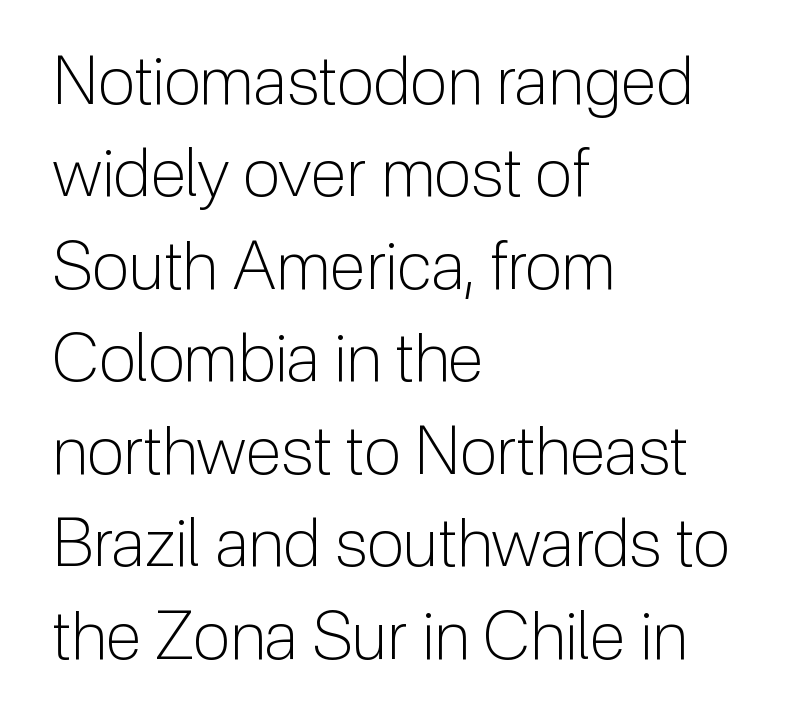
The image shows 67 px light sans-serif type, upright; set left-aligned, normal line spacing (1.38x), normal letter spacing, not underlined; low stroke contrast and a medium x-height.
